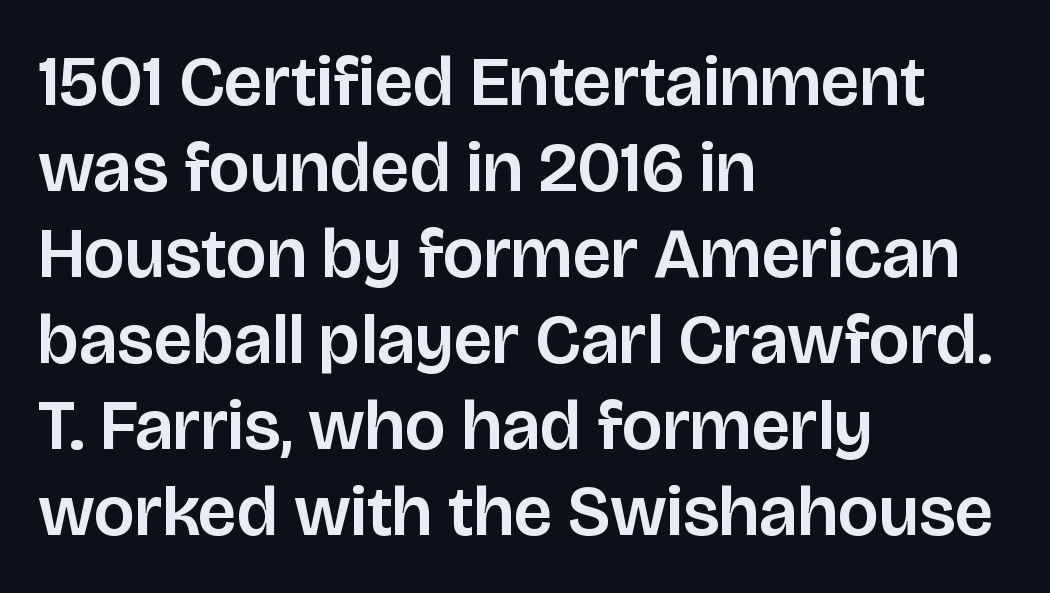
The image shows 71 px sans-serif type, upright; set left-aligned, line spacing 1.21x, normal letter spacing, not underlined; low stroke contrast and a large x-height.
